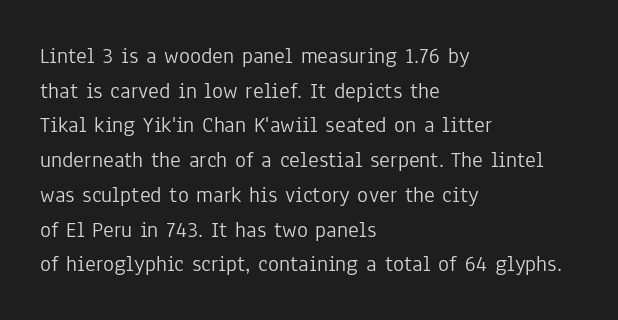
The image shows 23 px text type, upright; set left-aligned, normal line spacing (1.51x), normal letter spacing, not underlined.
